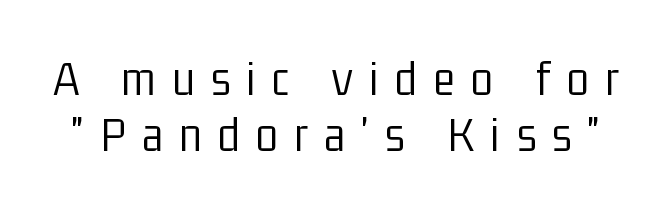
The image shows 51 px light, condensed sans-serif type, upright; set tight line spacing (1.1x), unusually wide letter spacing (+0.32 em), not underlined; low stroke contrast and a medium x-height.
